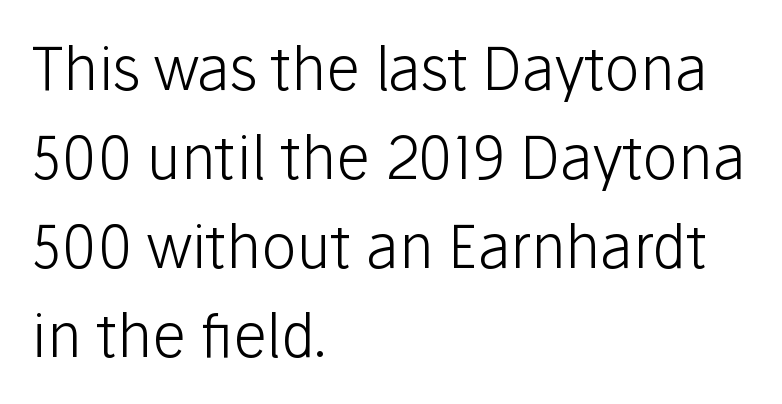
Q: Is the text bold? A: No.
Q: Is the text italic (slanted)? A: No, it is upright.
Q: Is the typeface a serif or a sans-serif typeface? A: Sans-serif.
Q: Is the text underlined? A: No.
Q: How is the paragraph aligned? A: Left-aligned.
Q: Is the spacing between letters normal or unusually wide? A: Normal.
Q: Is the spacing between lines tight, normal or loose? A: Normal.
Q: Width (condensed, normal, or wide)? A: Normal.
Q: Stroke contrast? A: Low.
Q: x-height? A: Medium.
Q: Monospaced? A: No.
